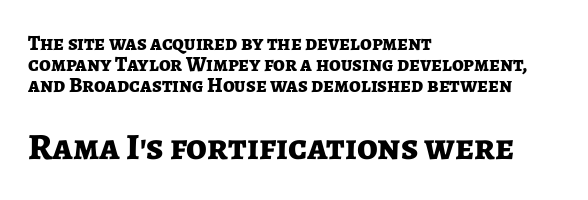
The image shows 37 px bold sans-serif type, upright; set left-aligned, tight line spacing (1.0x), normal letter spacing, not underlined; the second (bottom) block is 1.76x larger; low stroke contrast and a medium x-height.
